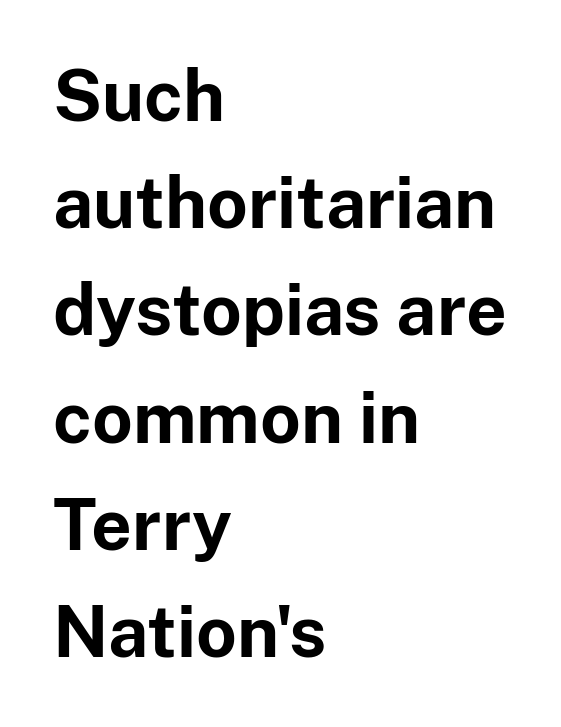
Q: Is the text bold? A: Yes.
Q: Is the text italic (slanted)? A: No, it is upright.
Q: Is the typeface a serif or a sans-serif typeface? A: Sans-serif.
Q: Is the text underlined? A: No.
Q: How is the paragraph aligned? A: Left-aligned.
Q: Is the spacing between letters normal or unusually wide? A: Normal.
Q: Is the spacing between lines tight, normal or loose? A: Normal.
Q: Width (condensed, normal, or wide)? A: Normal.
Q: Stroke contrast? A: Low.
Q: x-height? A: Medium.
Q: Monospaced? A: No.
